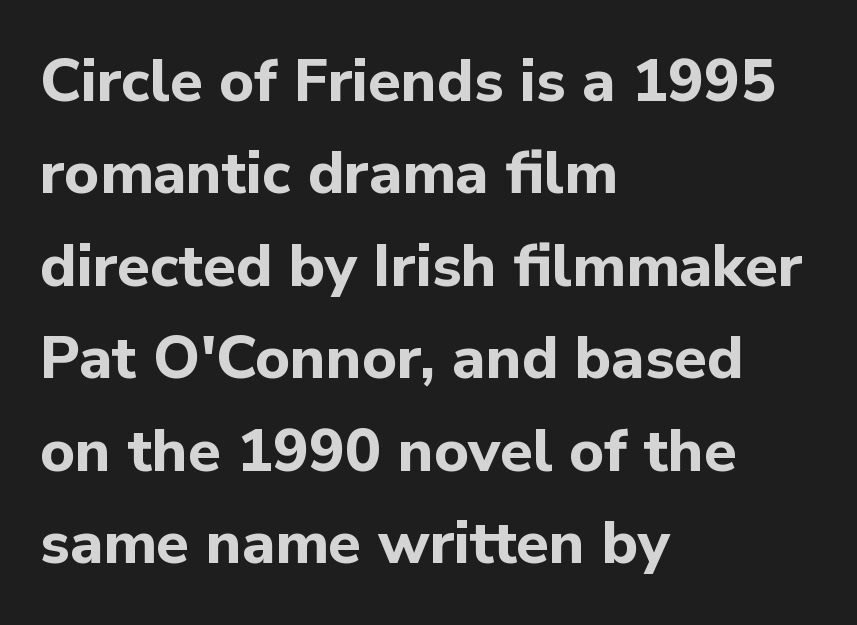
{"serif": "no", "italic": "no", "bold": "yes", "weight": "bold", "width": "normal", "stroke_contrast": "low", "x_height": "medium", "monospaced": "no", "underline": "no", "align": "left", "line_spacing": "normal", "line_spacing_ratio": 1.54, "letter_spacing": "normal", "letter_spacing_em": 0.0, "glyph_px": 60}
